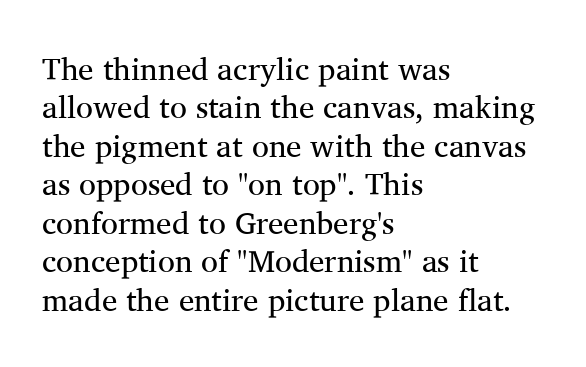
The strip under each line holds only bare page. Spacing between characters is what you'd get straight out of the box. A serif font was chosen for this passage. The rendering uses natural spacing where letterforms have individual widths. Typeset ragged right — the left edge is the straight one. The type sits square on the baseline with zero lean.
